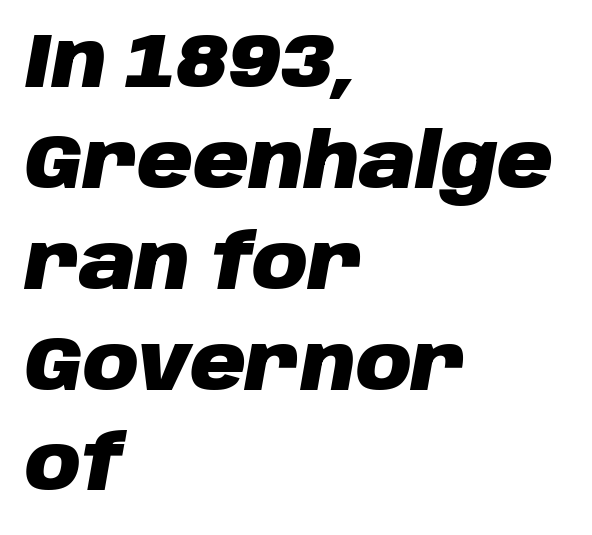
The image shows 77 px heavy type, italic (leaning right); set left-aligned, normal line spacing (1.31x), normal letter spacing, not underlined; low stroke contrast and a large x-height.
